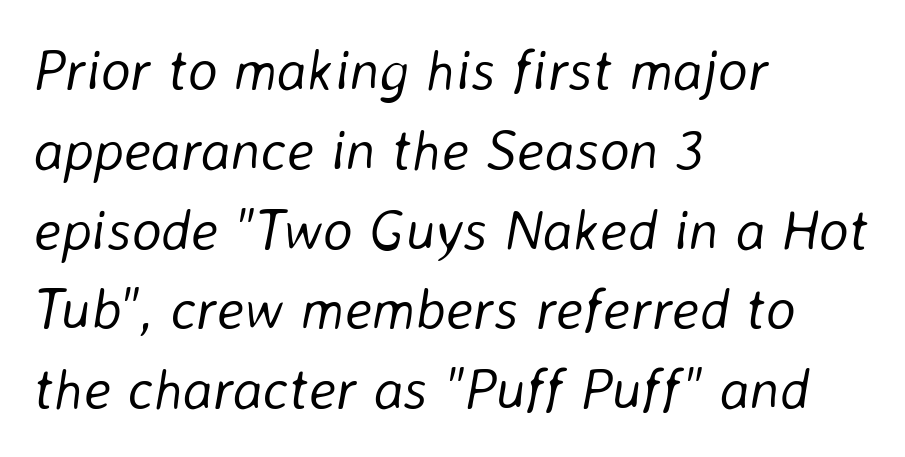
Q: Is the text bold? A: No.
Q: Is the text italic (slanted)? A: Yes, it leans right by about 8 degrees.
Q: Is the text underlined? A: No.
Q: How is the paragraph aligned? A: Left-aligned.
Q: Is the spacing between letters normal or unusually wide? A: Normal.
Q: Is the spacing between lines tight, normal or loose? A: Normal.
Q: Width (condensed, normal, or wide)? A: Normal.
Q: Stroke contrast? A: Low.
Q: x-height? A: Medium.
Q: Monospaced? A: No.
